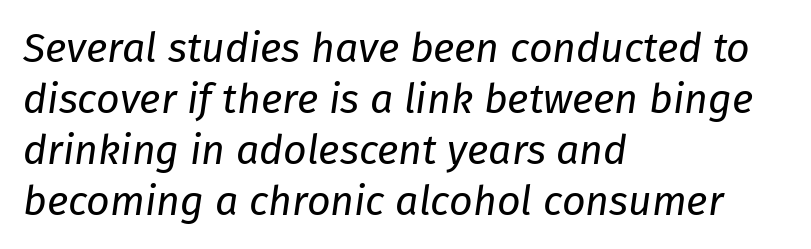
{"italic": "yes", "lean": "right", "slant_degrees": 8, "bold": "no", "weight": "regular", "width": "normal", "stroke_contrast": "low", "x_height": "medium", "monospaced": "no", "underline": "no", "align": "left", "line_spacing_ratio": 1.24, "letter_spacing": "normal", "letter_spacing_em": 0.0, "glyph_px": 41}
